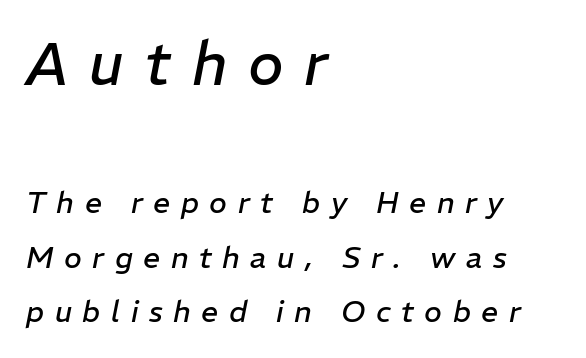
{"italic": "yes", "lean": "right", "slant_degrees": 11, "bold": "no", "weight": "regular", "width": "normal", "stroke_contrast": "low", "x_height": "medium", "monospaced": "no", "underline": "no", "align": "left", "line_spacing_ratio": 1.82, "letter_spacing": "wide", "letter_spacing_em": 0.35, "larger_block": "first", "size_ratio": 2.0, "glyph_px": 60}
